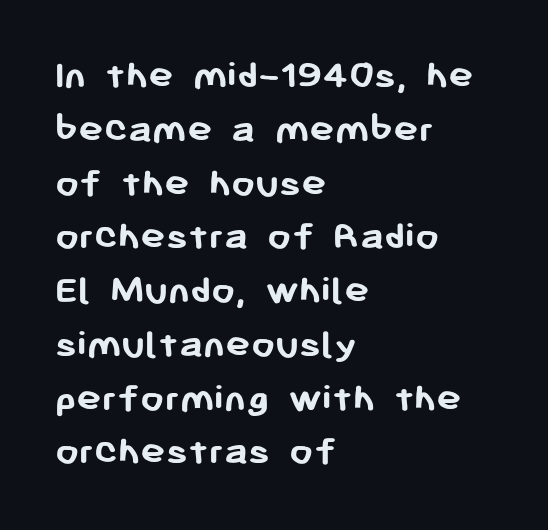
The type family on display is of the sans-serif kind. The specimen reads as upright at a glance. The tracking reads as untouched default to a designer's eye. The passage is arranged the way most books set body copy — flush left. Look at the stroke-to-counter ratio: heavy, a bold. The specimen omits any rule beneath the text block's lines.
